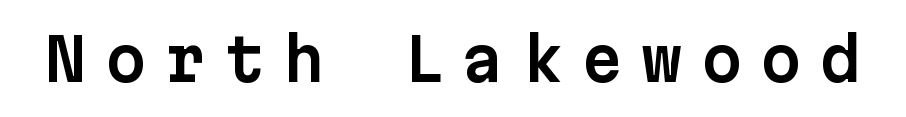
In terms of letterform style, serifs are entirely absent. Letter spacing: wide. Style check: upright. Honestly, there is no underline to notice here at all.
